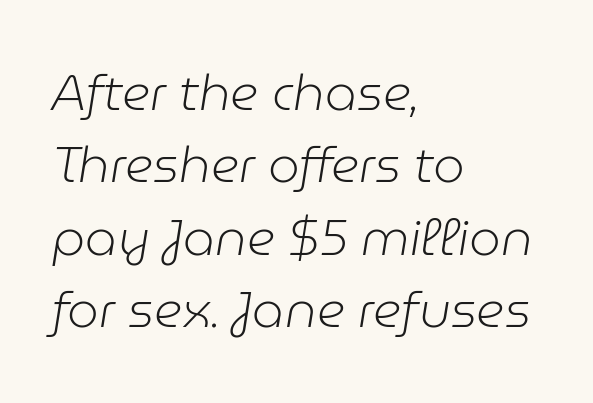
The image shows 50 px light type, italic (leaning right); set left-aligned, normal line spacing (1.45x), normal letter spacing, not underlined; low stroke contrast and a medium x-height.
